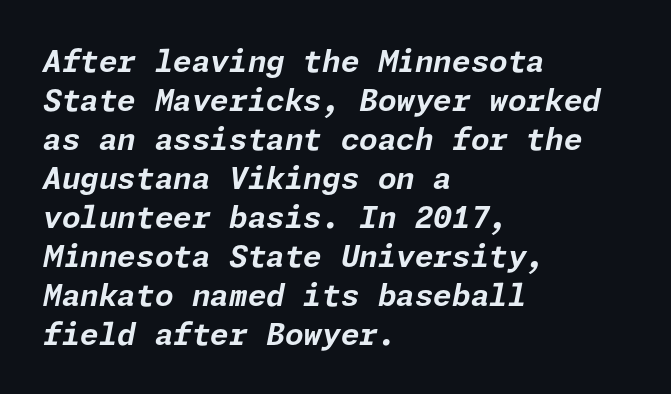
The image shows 30 px bold type, italic (leaning right); set left-aligned, normal line spacing (1.3x), normal letter spacing, not underlined; low stroke contrast and a medium x-height.
